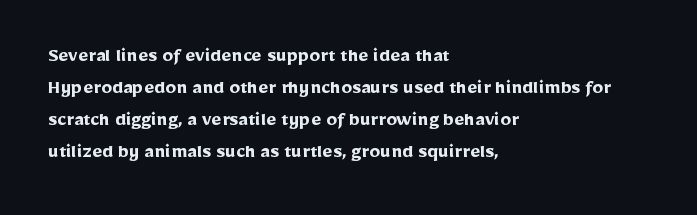
Q: Is the text bold? A: Yes.
Q: Is the text italic (slanted)? A: No, it is upright.
Q: Is the text underlined? A: No.
Q: How is the paragraph aligned? A: Left-aligned.
Q: Is the spacing between letters normal or unusually wide? A: Normal.
Q: Is the spacing between lines tight, normal or loose? A: Normal.
